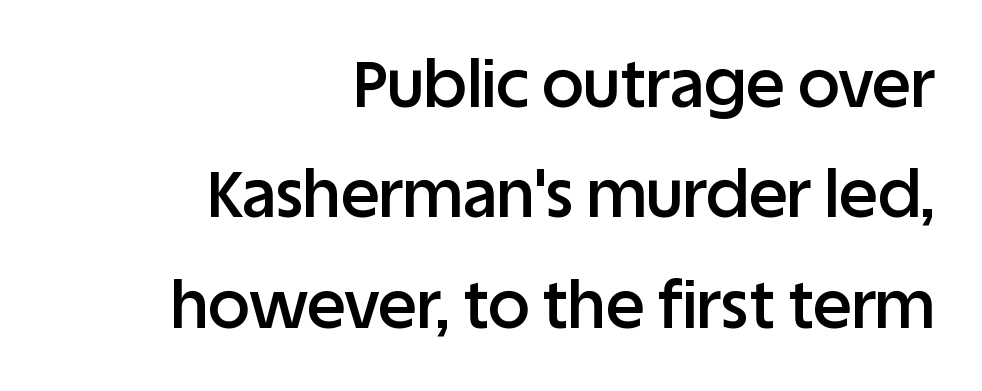
Bare-footed words on every line. This sample uses an upright cut, with every glyph sitting square on the baseline. Note the varied advance widths — an 'i' is clearly narrower than an 'm'. Observe the ordinary spacing: letters are neighbours, not strangers. Notice the strokes are somewhat thickened but not fully heavy: this is a semibold. A sans-serif font was chosen for this passage.
